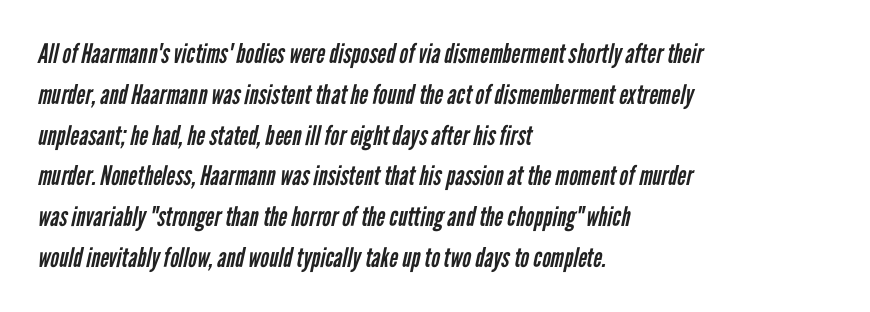
{"bold": "no", "underline": "no", "align": "left", "line_spacing": "normal", "line_spacing_ratio": 1.51, "letter_spacing": "normal", "letter_spacing_em": 0.0, "glyph_px": 27}
